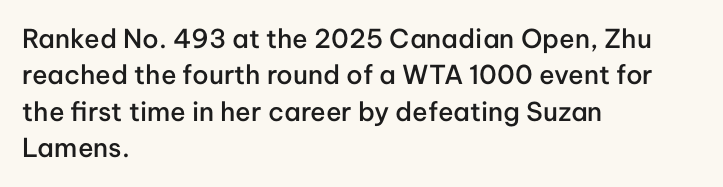
Q: Is the text bold? A: Semi-bold.
Q: Is the text italic (slanted)? A: No, it is upright.
Q: Is the text underlined? A: No.
Q: How is the paragraph aligned? A: Left-aligned.
Q: Is the spacing between letters normal or unusually wide? A: Normal.
Q: Is the spacing between lines tight, normal or loose? A: Normal.
